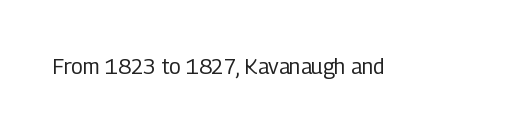
The passage shown is not underscored anywhere. The font's upright variant was chosen for this text. Stems here are at most as thick as an everyday book face. Observe the ordinary spacing: letters are neighbours, not strangers.
